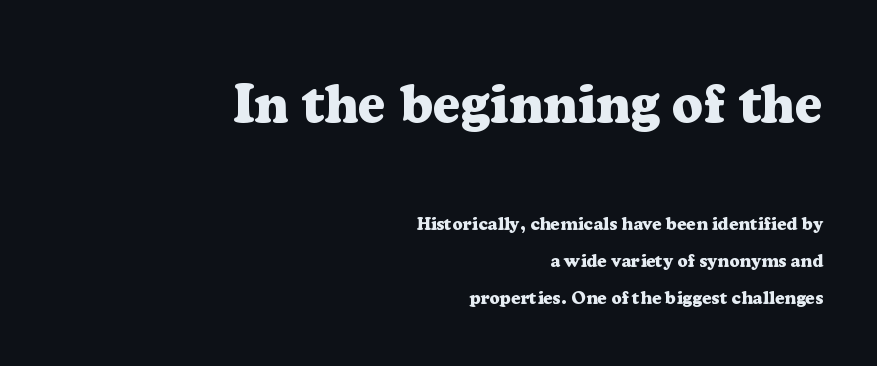
The image shows 54 px heavy serif type, upright; set right-aligned, loose line spacing (2.04x), normal letter spacing, not underlined; the first (top) block is 3.0x larger; low stroke contrast and a medium x-height.
